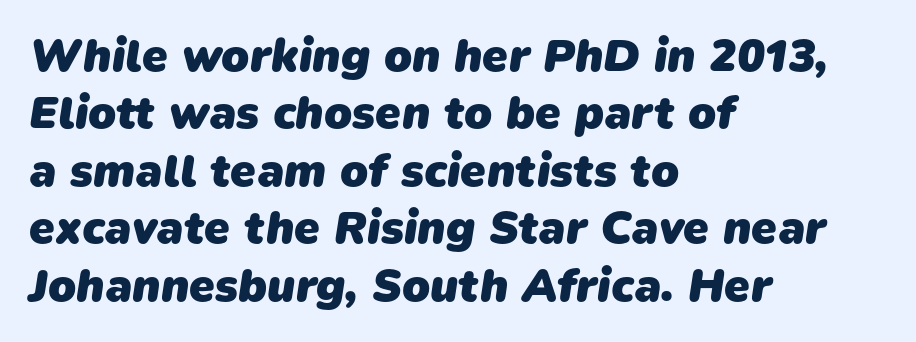
{"serif": "no", "bold": "yes", "weight": "heavy", "width": "normal", "stroke_contrast": "low", "x_height": "medium", "monospaced": "no", "underline": "no", "align": "left", "line_spacing": "normal", "line_spacing_ratio": 1.25, "letter_spacing": "normal", "letter_spacing_em": 0.0, "glyph_px": 46}
